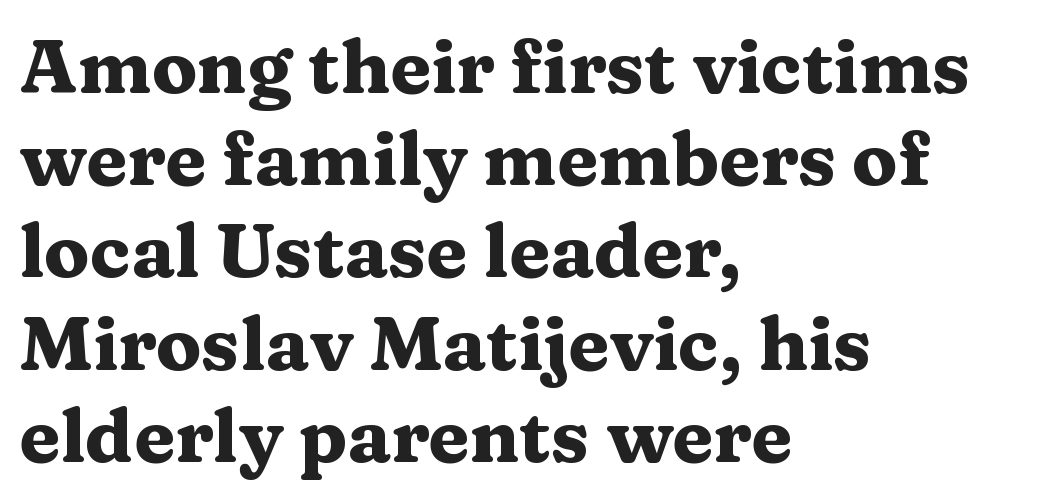
Q: Is the text bold? A: Yes.
Q: Is the text italic (slanted)? A: No, it is upright.
Q: Is the typeface a serif or a sans-serif typeface? A: Serif.
Q: Is the text underlined? A: No.
Q: How is the paragraph aligned? A: Left-aligned.
Q: Is the spacing between letters normal or unusually wide? A: Normal.
Q: Width (condensed, normal, or wide)? A: Wide.
Q: Stroke contrast? A: Medium.
Q: x-height? A: Medium.
Q: Monospaced? A: No.
